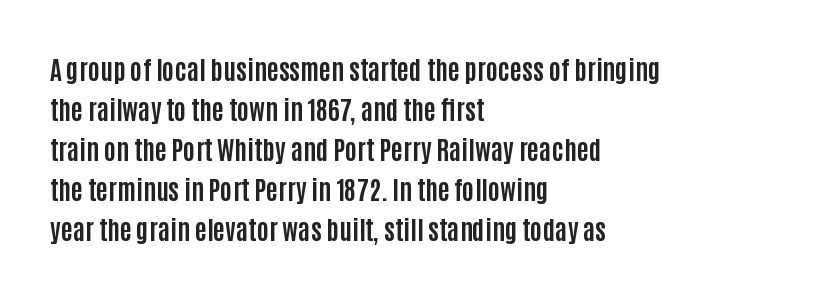
The image shows 26 px bold type, upright; set left-aligned, normal line spacing (1.54x), normal letter spacing, not underlined.
